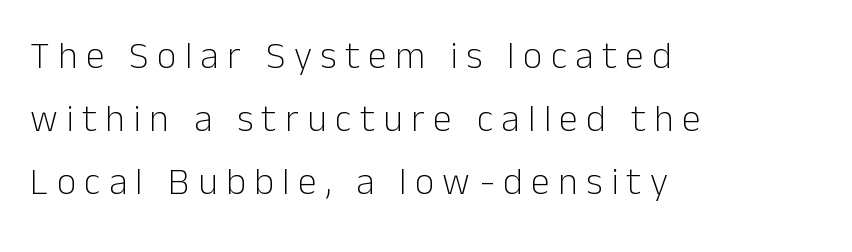
{"serif": "no", "italic": "no", "bold": "no", "weight": "light", "width": "normal", "stroke_contrast": "low", "x_height": "medium", "monospaced": "no", "underline": "no", "align": "left", "line_spacing": "normal", "line_spacing_ratio": 1.66, "letter_spacing": "wide", "letter_spacing_em": 0.22, "glyph_px": 38}
